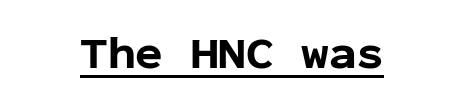
The image shows 46 px bold sans-serif type, upright, monospaced; set centered, normal letter spacing, underlined; low stroke contrast and a medium x-height.
